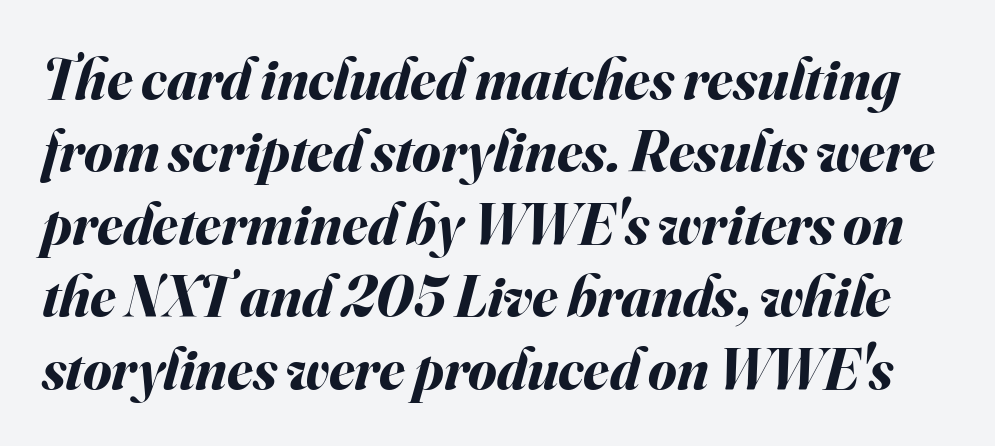
{"italic": "yes", "lean": "right", "slant_degrees": 16, "bold": "yes", "weight": "bold", "width": "normal", "stroke_contrast": "medium", "x_height": "small", "monospaced": "no", "underline": "no", "line_spacing": "normal", "line_spacing_ratio": 1.25, "letter_spacing": "normal", "letter_spacing_em": 0.0, "glyph_px": 58}
